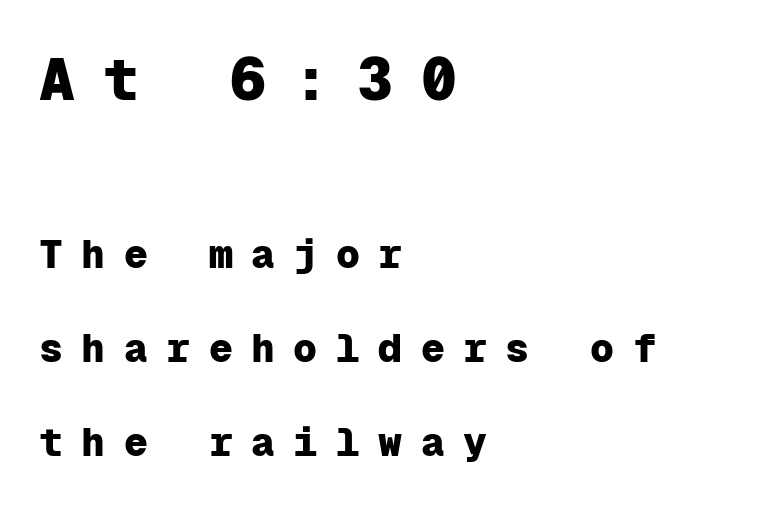
The image shows 60 px heavy sans-serif type, upright, monospaced; set left-aligned, loose line spacing (2.34x), unusually wide letter spacing (+0.46 em), not underlined; the first (top) block is 1.5x larger; low stroke contrast and a medium x-height.
